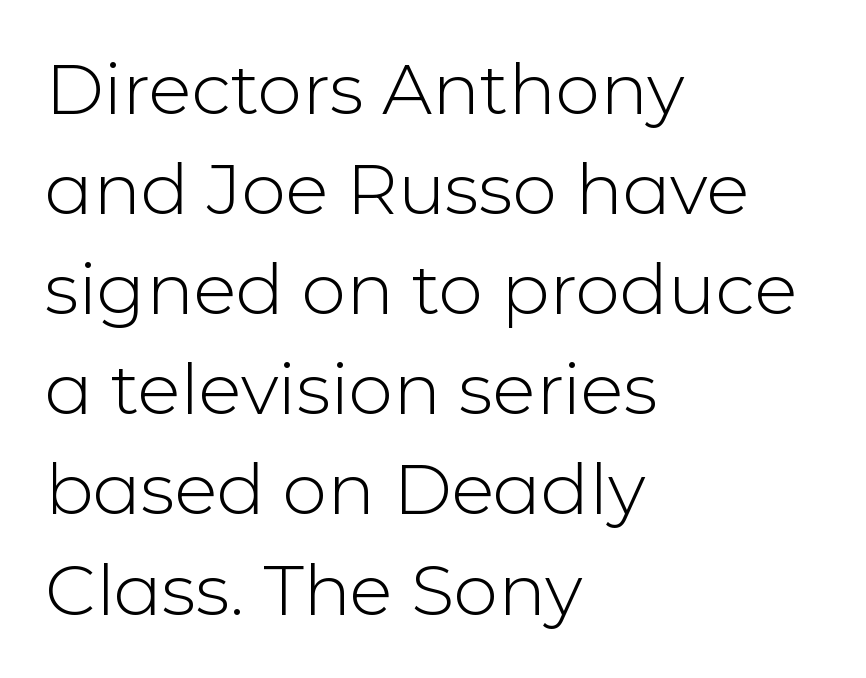
The gaps between neighbouring characters are ordinary and unremarkable. The setting favours the left margin, as ordinary paragraphs usually do. Vertically, the passage feels balanced, rows spaced as you'd expect. Character widths vary here, with narrow letters taking less room than wide ones.
